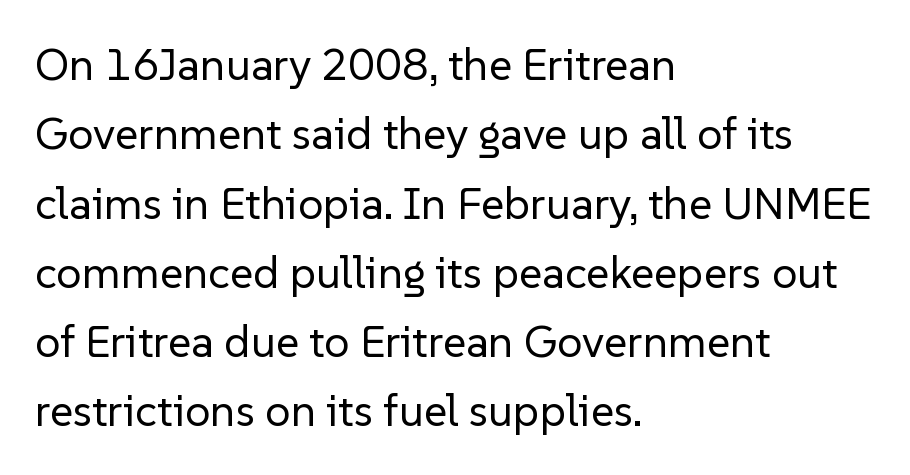
Tracking value appears to be zero — textbook default spacing. Each new line begins a customary step beneath the previous one. The letters look calm and open, with moderate or lighter stems. The gap between lines stays unmarked.
